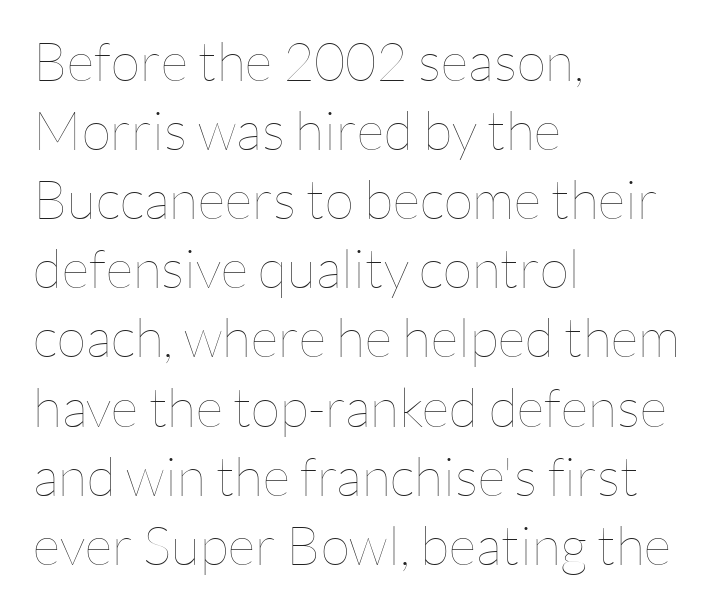
Q: Is the text bold? A: No.
Q: Is the text italic (slanted)? A: No, it is upright.
Q: Is the text underlined? A: No.
Q: How is the paragraph aligned? A: Left-aligned.
Q: Is the spacing between letters normal or unusually wide? A: Normal.
Q: Is the spacing between lines tight, normal or loose? A: Normal.
Q: Width (condensed, normal, or wide)? A: Normal.
Q: Stroke contrast? A: Low.
Q: x-height? A: Medium.
Q: Monospaced? A: No.
